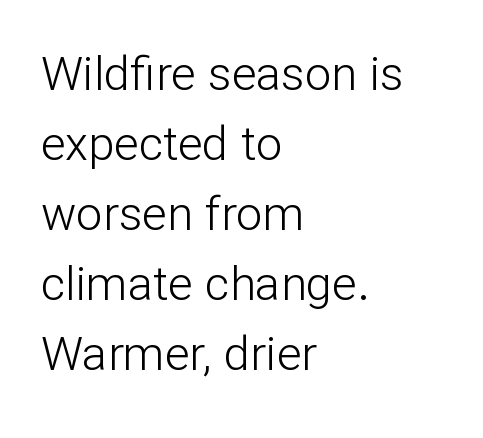
The image shows 47 px light sans-serif type, upright; set left-aligned, normal line spacing (1.49x), normal letter spacing, not underlined; low stroke contrast and a medium x-height.
